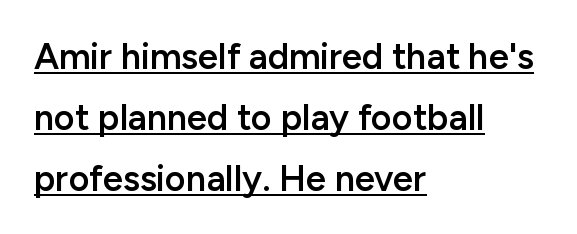
The block of text has a typical density, with ordinary space between rows. Serif or sans? Sans — the stroke terminals are bare. Characters follow at the spacing the type designer built in. These lines are rendered in a variable-pitch font. Bold? Not quite — semibold, heavier than regular but stopping short.
